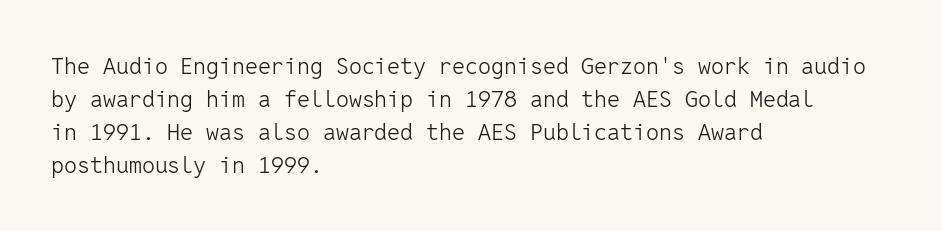
The image shows 23 px text type, upright; set left-aligned, normal line spacing (1.44x), normal letter spacing, not underlined.
